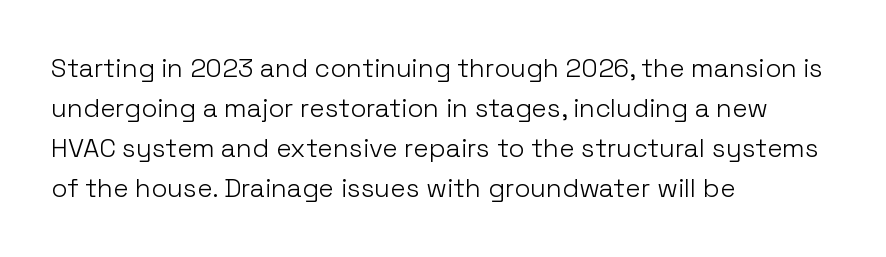
Q: Is the text bold? A: No.
Q: Is the text italic (slanted)? A: No, it is upright.
Q: Is the text underlined? A: No.
Q: How is the paragraph aligned? A: Left-aligned.
Q: Is the spacing between letters normal or unusually wide? A: Normal.
Q: Is the spacing between lines tight, normal or loose? A: Normal.
